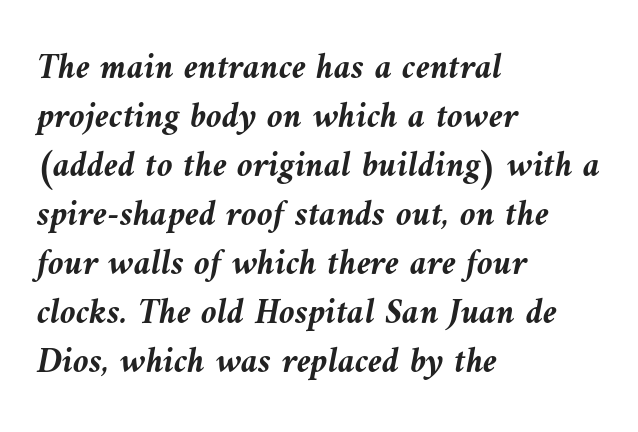
Students, this is bold: see how much ink each stroke carries. You could not count columns in this text — the font is proportionally spaced. Look at the tracking — it's just the regular setting, nothing added. Type without underlining. Compared with ordinary roman type, these characters are visibly tilted.
